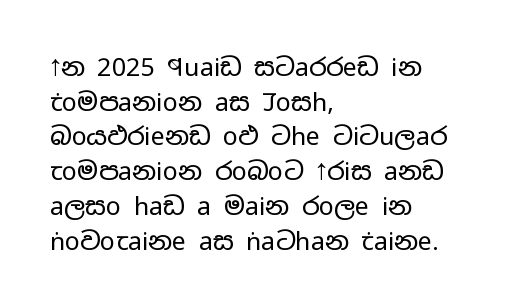
The letters stand straight up with perfectly vertical stems. The typesetter chose a ragged-right arrangement here. What's the leading like? Ordinary, nothing unusual. Nothing unusual about the tracking: characters are spaced as the font intends. Is the stroke heavy? The answer is a plain regular-or-lighter.
